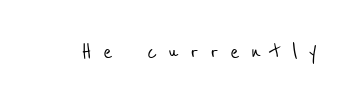
{"serif": "no", "width": "condensed", "stroke_contrast": "low", "x_height": "medium", "monospaced": "no", "underline": "no", "letter_spacing": "wide", "letter_spacing_em": 0.4, "glyph_px": 28}
